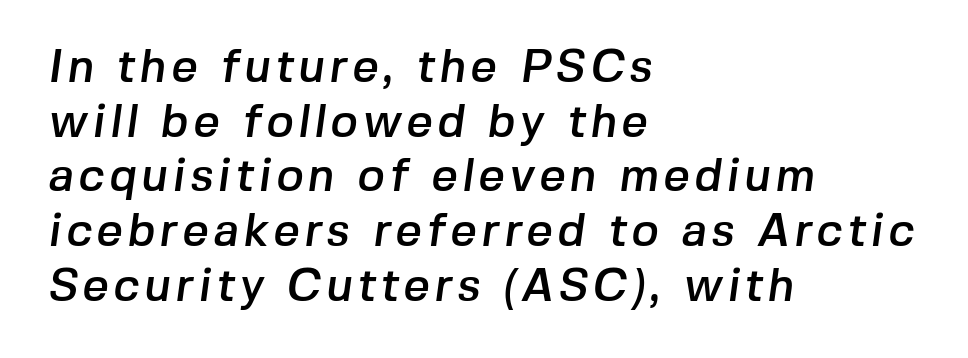
{"serif": "no", "width": "normal", "stroke_contrast": "low", "x_height": "medium", "monospaced": "no", "underline": "no", "align": "left", "line_spacing_ratio": 1.19, "glyph_px": 46}
